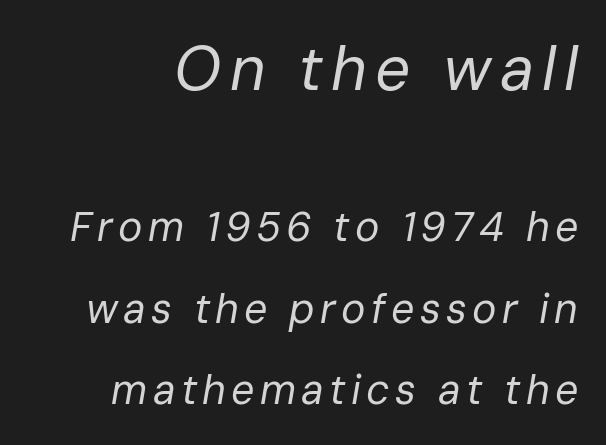
{"italic": "yes", "lean": "right", "slant_degrees": 10, "bold": "no", "weight": "regular", "width": "normal", "stroke_contrast": "low", "x_height": "medium", "monospaced": "no", "underline": "no", "align": "right", "line_spacing": "loose", "line_spacing_ratio": 1.98, "larger_block": "first", "size_ratio": 1.51, "glyph_px": 62}
